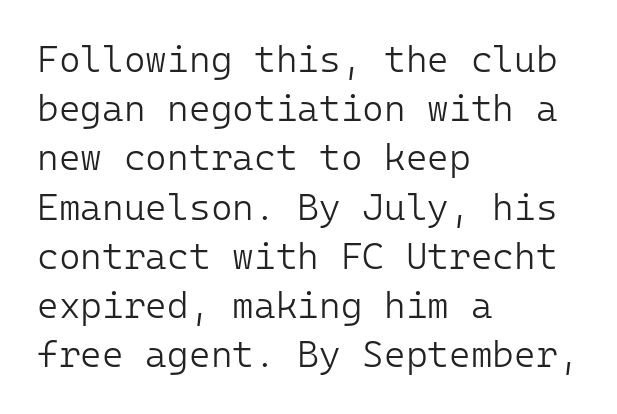
{"serif": "no", "italic": "no", "bold": "no", "weight": "light", "width": "normal", "stroke_contrast": "low", "x_height": "medium", "underline": "no", "align": "left", "line_spacing": "normal", "line_spacing_ratio": 1.33, "letter_spacing": "normal", "letter_spacing_em": 0.0, "glyph_px": 37}
